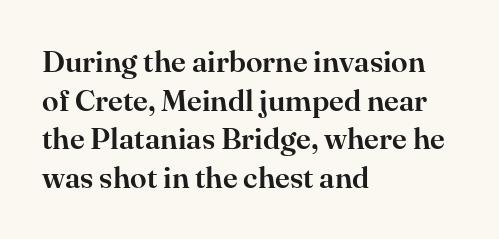
{"serif": "yes", "italic": "no", "width": "normal", "stroke_contrast": "high", "x_height": "small", "monospaced": "no", "underline": "no", "align": "left", "line_spacing": "normal", "line_spacing_ratio": 1.29, "letter_spacing": "normal", "letter_spacing_em": 0.0, "glyph_px": 30}
